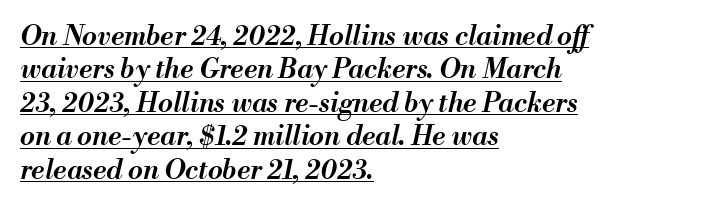
In designer terms, the underline attribute is active on this setting. The horizontal fit of the characters is conventional and even. Rendered with sloped, italic letterforms. Caption: semibold face, moderately heavy strokes.
